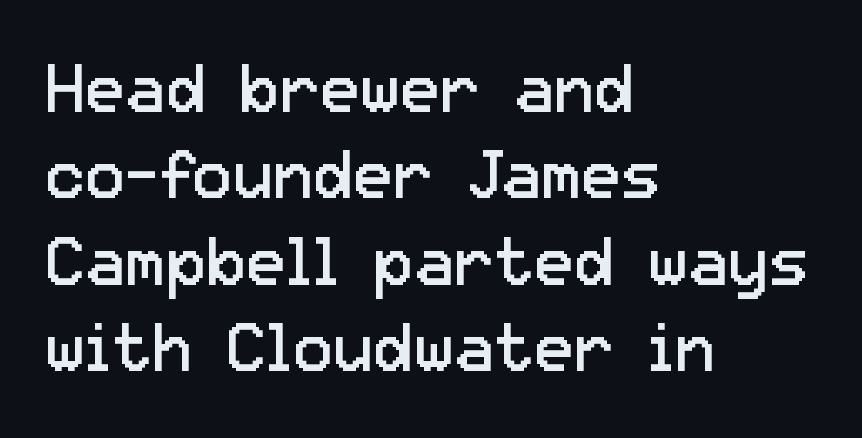
The image shows 67 px regular-weight sans-serif type, upright; set left-aligned, normal line spacing (1.29x), normal letter spacing, not underlined; low stroke contrast and a medium x-height.
